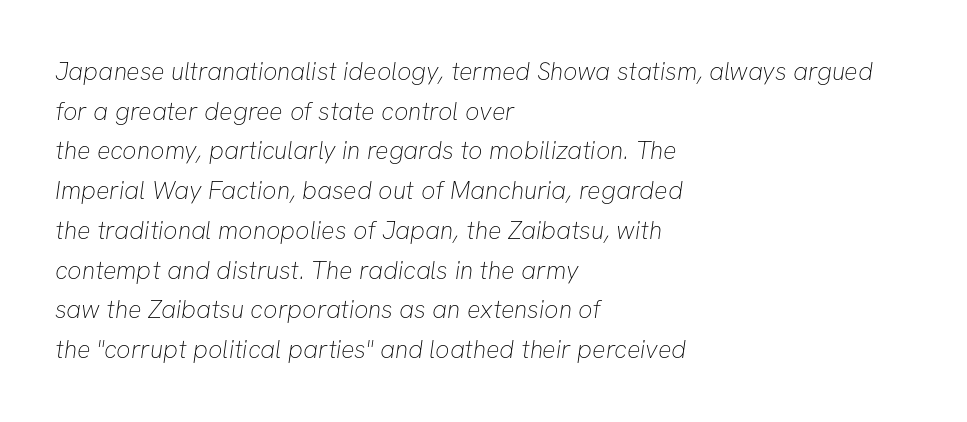
The image shows 25 px text type; set left-aligned, normal line spacing (1.59x), normal letter spacing, not underlined.
